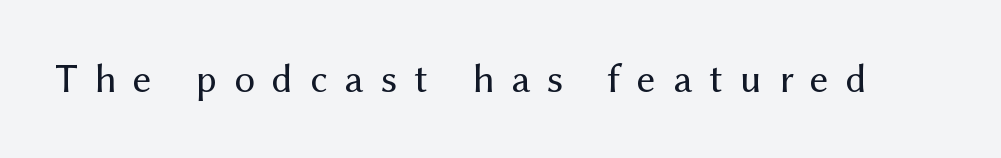
Q: Is the text bold? A: No.
Q: Is the text italic (slanted)? A: No, it is upright.
Q: Is the typeface a serif or a sans-serif typeface? A: Sans-serif.
Q: Is the text underlined? A: No.
Q: Is the spacing between letters normal or unusually wide? A: Unusually wide.
Q: Width (condensed, normal, or wide)? A: Normal.
Q: Stroke contrast? A: Medium.
Q: x-height? A: Medium.
Q: Monospaced? A: No.
